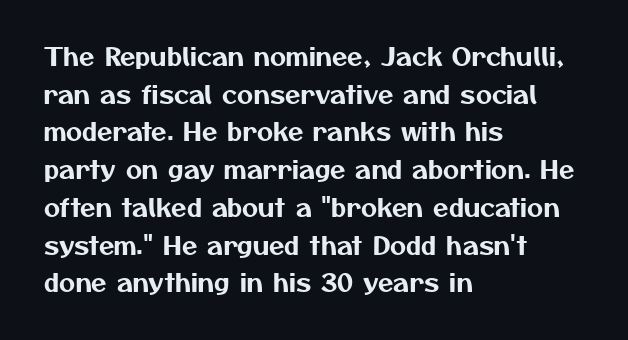
{"underline": "no", "align": "left", "line_spacing": "normal", "line_spacing_ratio": 1.51, "letter_spacing": "normal", "letter_spacing_em": 0.0, "glyph_px": 25}
